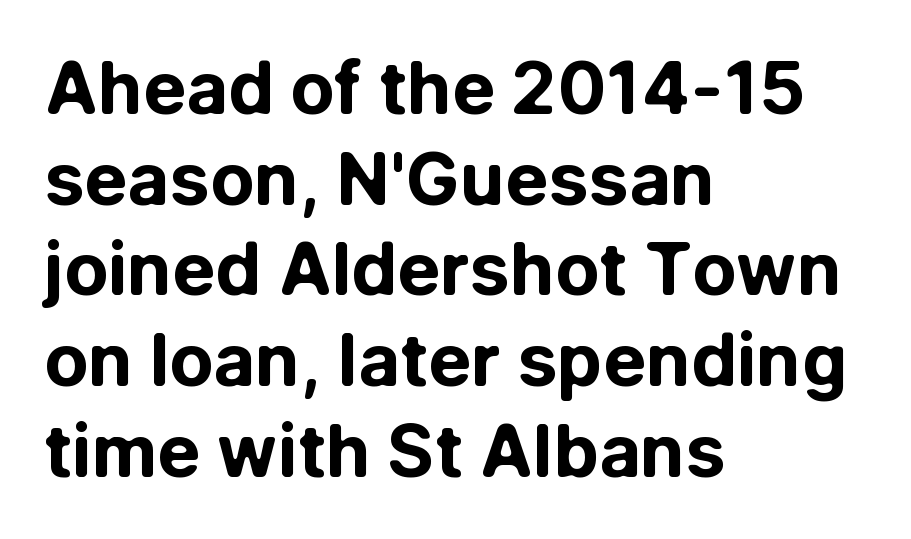
The image shows 72 px bold sans-serif type, upright; set left-aligned, normal line spacing (1.26x), normal letter spacing, not underlined; low stroke contrast and a medium x-height.
